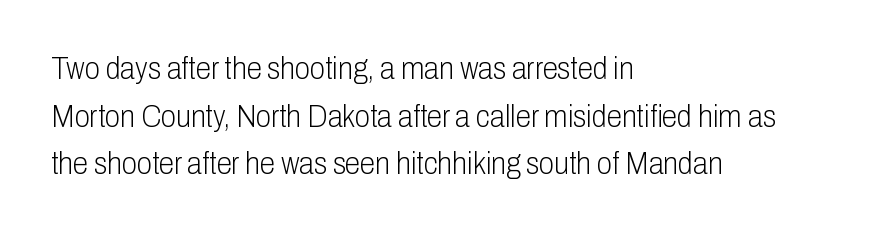
Q: Is the text bold? A: No.
Q: Is the text italic (slanted)? A: No, it is upright.
Q: Is the typeface a serif or a sans-serif typeface? A: Sans-serif.
Q: Is the text underlined? A: No.
Q: How is the paragraph aligned? A: Left-aligned.
Q: Is the spacing between letters normal or unusually wide? A: Normal.
Q: Is the spacing between lines tight, normal or loose? A: Normal.
Q: Width (condensed, normal, or wide)? A: Condensed.
Q: Stroke contrast? A: Low.
Q: x-height? A: Medium.
Q: Monospaced? A: No.
